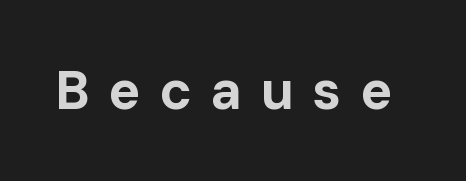
Q: Is the text bold? A: Yes.
Q: Is the text italic (slanted)? A: No, it is upright.
Q: Is the typeface a serif or a sans-serif typeface? A: Sans-serif.
Q: Is the text underlined? A: No.
Q: Is the spacing between letters normal or unusually wide? A: Unusually wide.
Q: Width (condensed, normal, or wide)? A: Normal.
Q: Stroke contrast? A: Low.
Q: x-height? A: Medium.
Q: Monospaced? A: No.
